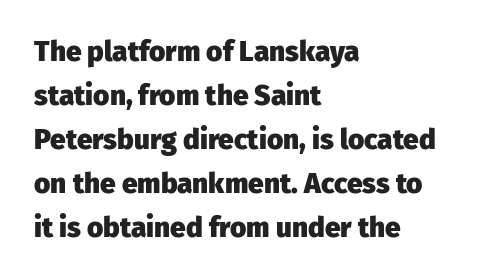
The image shows 28 px heavy sans-serif type, upright; set left-aligned, normal line spacing (1.57x), normal letter spacing, not underlined; low stroke contrast and a medium x-height.
